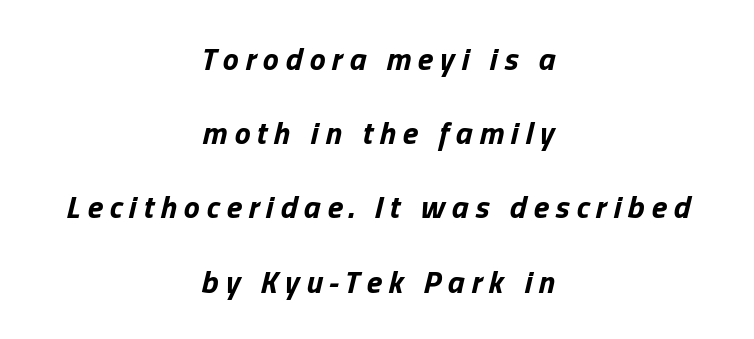
The image shows 32 px bold type, italic (leaning right); set centered, loose line spacing (2.32x), unusually wide letter spacing (+0.21 em), not underlined; low stroke contrast and a medium x-height.
